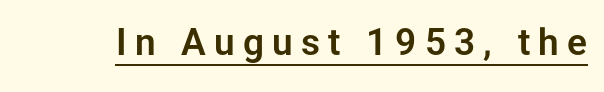
{"serif": "no", "italic": "no", "width": "normal", "stroke_contrast": "low", "x_height": "medium", "monospaced": "no", "underline": "yes", "letter_spacing": "wide", "letter_spacing_em": 0.22, "glyph_px": 37}
